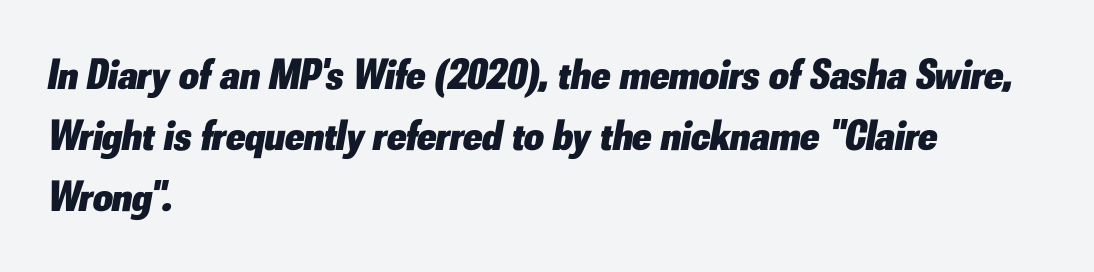
The image shows 43 px heavy type, italic (leaning right); set left-aligned, normal line spacing (1.42x), normal letter spacing, not underlined; low stroke contrast and a small x-height.
